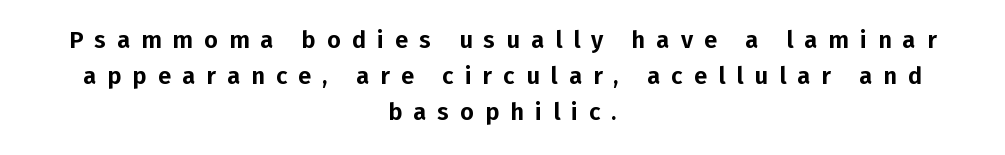
{"italic": "no", "underline": "no", "align": "center", "line_spacing": "normal", "line_spacing_ratio": 1.51, "letter_spacing": "wide", "letter_spacing_em": 0.46, "glyph_px": 24}
